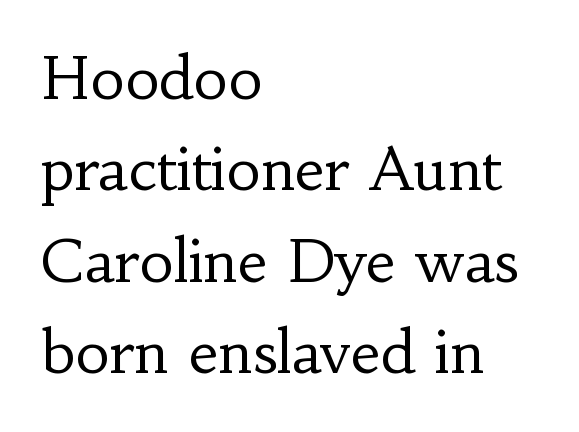
The image shows 59 px regular-weight serif type, upright; set left-aligned, normal line spacing (1.55x), normal letter spacing, not underlined; low stroke contrast and a small x-height.
